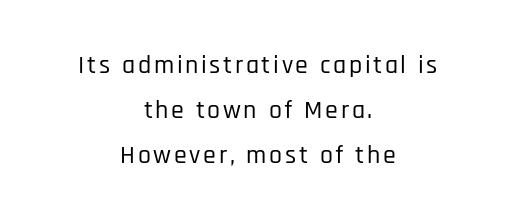
{"italic": "no", "underline": "no", "align": "center", "line_spacing_ratio": 1.74, "glyph_px": 26}
